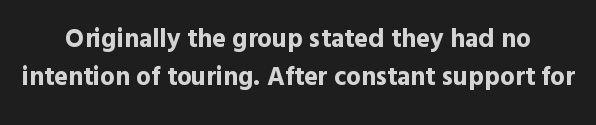
In terms of posture, this sample is upright. Spacing between characters is what you'd get straight out of the box. Leading: standard. Underline: absent.
